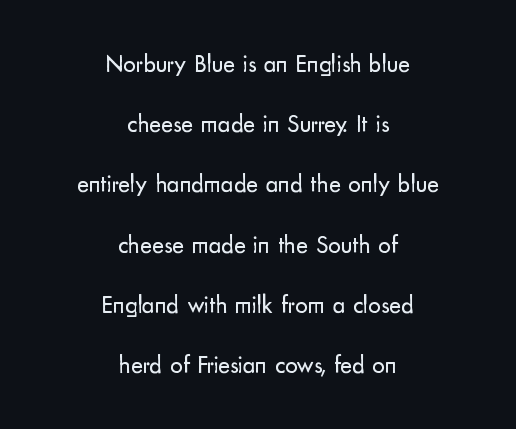
The image shows 25 px text type, upright; set centered, loose line spacing (2.41x), normal letter spacing, not underlined.
